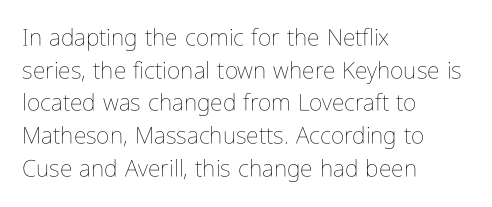
Q: Is the text bold? A: No.
Q: Is the text italic (slanted)? A: No, it is upright.
Q: Is the text underlined? A: No.
Q: How is the paragraph aligned? A: Left-aligned.
Q: Is the spacing between letters normal or unusually wide? A: Normal.
Q: Is the spacing between lines tight, normal or loose? A: Normal.
